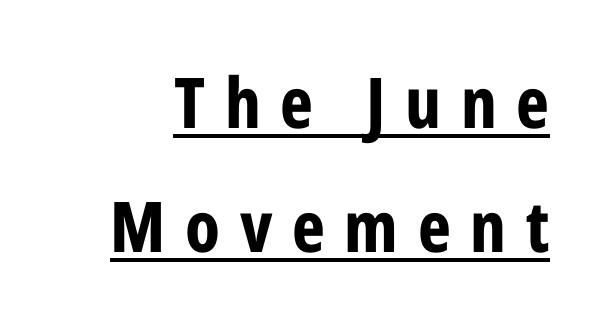
The image shows 70 px bold, condensed sans-serif type, upright; set line spacing 1.77x, unusually wide letter spacing (+0.28 em), underlined; low stroke contrast and a medium x-height.
